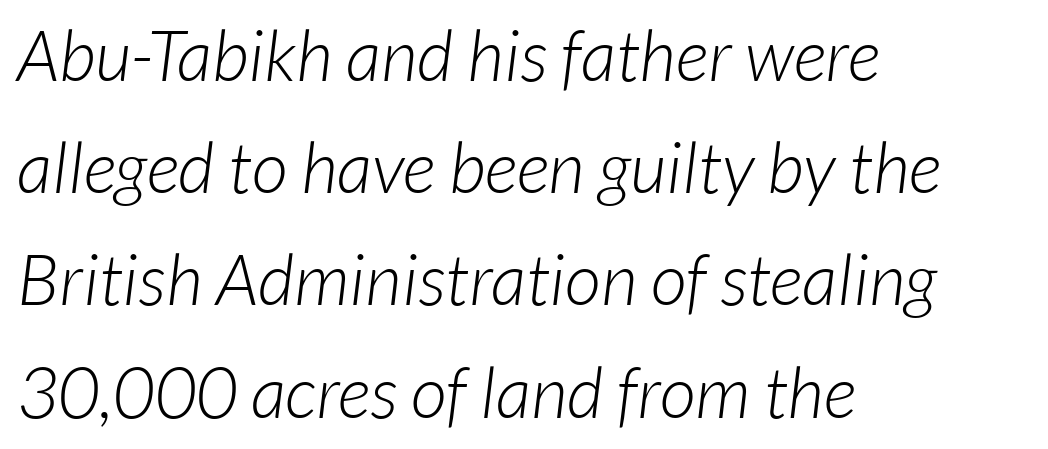
Q: Is the text bold? A: No.
Q: Is the typeface a serif or a sans-serif typeface? A: Sans-serif.
Q: Is the text underlined? A: No.
Q: How is the paragraph aligned? A: Left-aligned.
Q: Is the spacing between letters normal or unusually wide? A: Normal.
Q: Is the spacing between lines tight, normal or loose? A: Normal.
Q: Width (condensed, normal, or wide)? A: Normal.
Q: Stroke contrast? A: Low.
Q: x-height? A: Medium.
Q: Monospaced? A: No.
